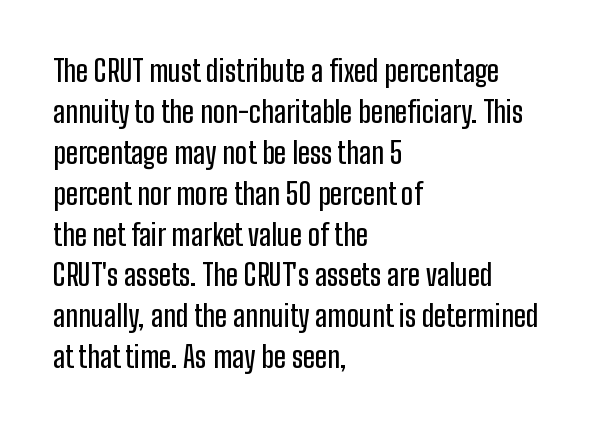
Q: Is the text italic (slanted)? A: No, it is upright.
Q: Is the typeface a serif or a sans-serif typeface? A: Sans-serif.
Q: Is the text underlined? A: No.
Q: How is the paragraph aligned? A: Left-aligned.
Q: Is the spacing between letters normal or unusually wide? A: Normal.
Q: Is the spacing between lines tight, normal or loose? A: Normal.
Q: Width (condensed, normal, or wide)? A: Condensed.
Q: Stroke contrast? A: Low.
Q: x-height? A: Medium.
Q: Monospaced? A: No.
